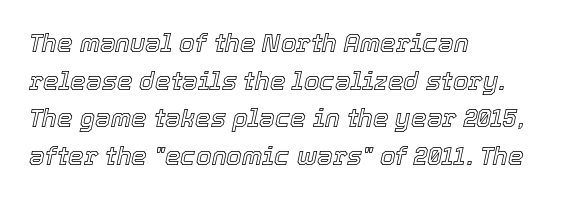
The axis of the letterforms is tilted away from vertical. The space between consecutive lines is moderate. No word sits above an underline. Horizontally, the lines are justified to the leading edge only. Here the glyphs are tracked normally, forming tight word shapes.
